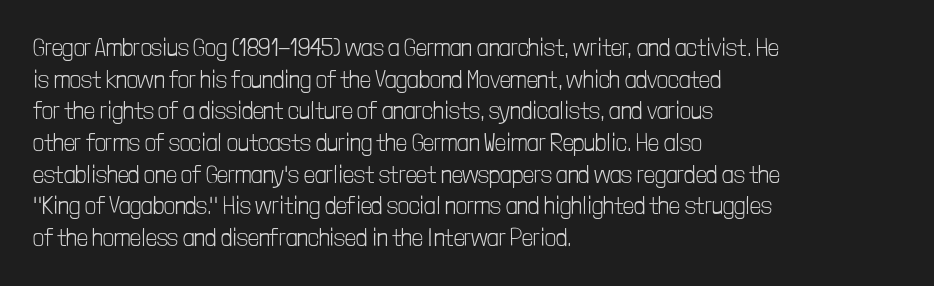
{"italic": "no", "bold": "no", "underline": "no", "align": "left", "line_spacing": "normal", "line_spacing_ratio": 1.32, "letter_spacing": "normal", "letter_spacing_em": 0.0, "glyph_px": 24}
